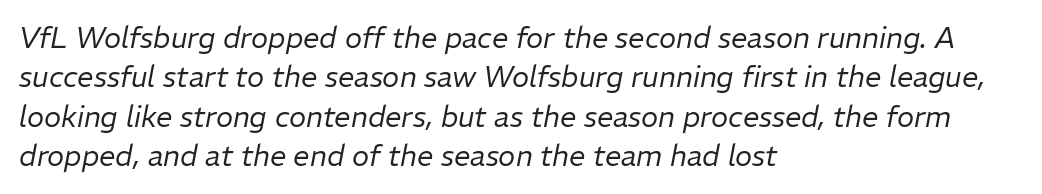
Q: Is the text bold? A: No.
Q: Is the text italic (slanted)? A: Yes, it leans right by about 11 degrees.
Q: Is the text underlined? A: No.
Q: How is the paragraph aligned? A: Left-aligned.
Q: Is the spacing between letters normal or unusually wide? A: Normal.
Q: Is the spacing between lines tight, normal or loose? A: Normal.
Q: Width (condensed, normal, or wide)? A: Normal.
Q: Stroke contrast? A: Low.
Q: x-height? A: Medium.
Q: Monospaced? A: No.
